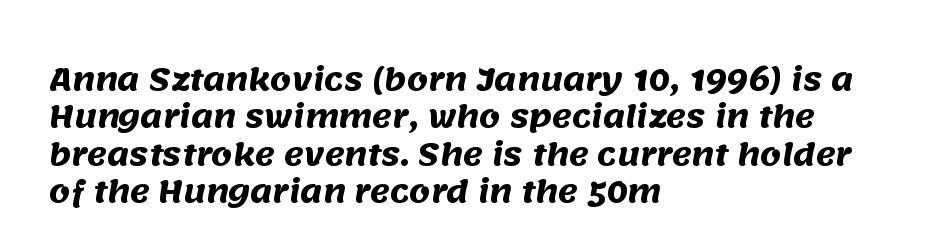
Q: Is the text bold? A: Yes.
Q: Is the typeface a serif or a sans-serif typeface? A: Sans-serif.
Q: Is the text underlined? A: No.
Q: How is the paragraph aligned? A: Left-aligned.
Q: Is the spacing between letters normal or unusually wide? A: Normal.
Q: Is the spacing between lines tight, normal or loose? A: Normal.
Q: Width (condensed, normal, or wide)? A: Normal.
Q: Stroke contrast? A: Medium.
Q: x-height? A: Large.
Q: Monospaced? A: No.
